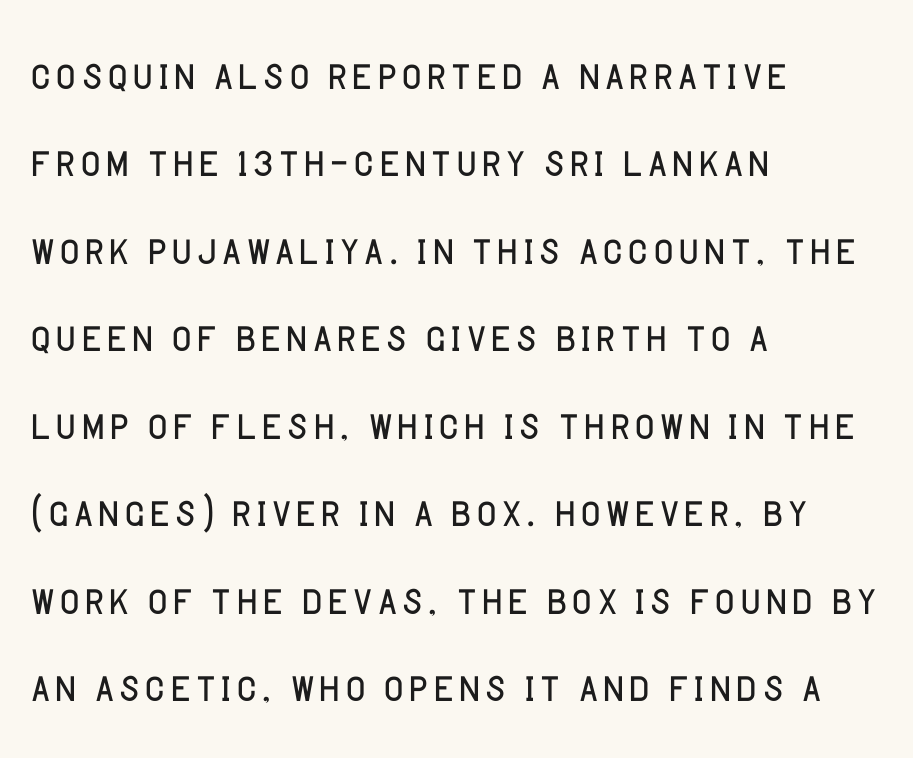
Q: Is the text bold? A: No.
Q: Is the text italic (slanted)? A: No, it is upright.
Q: Is the typeface a serif or a sans-serif typeface? A: Sans-serif.
Q: Is the text underlined? A: No.
Q: How is the paragraph aligned? A: Left-aligned.
Q: Is the spacing between letters normal or unusually wide? A: Normal.
Q: Is the spacing between lines tight, normal or loose? A: Normal.
Q: Width (condensed, normal, or wide)? A: Normal.
Q: Stroke contrast? A: Low.
Q: x-height? A: Large.
Q: Monospaced? A: No.
